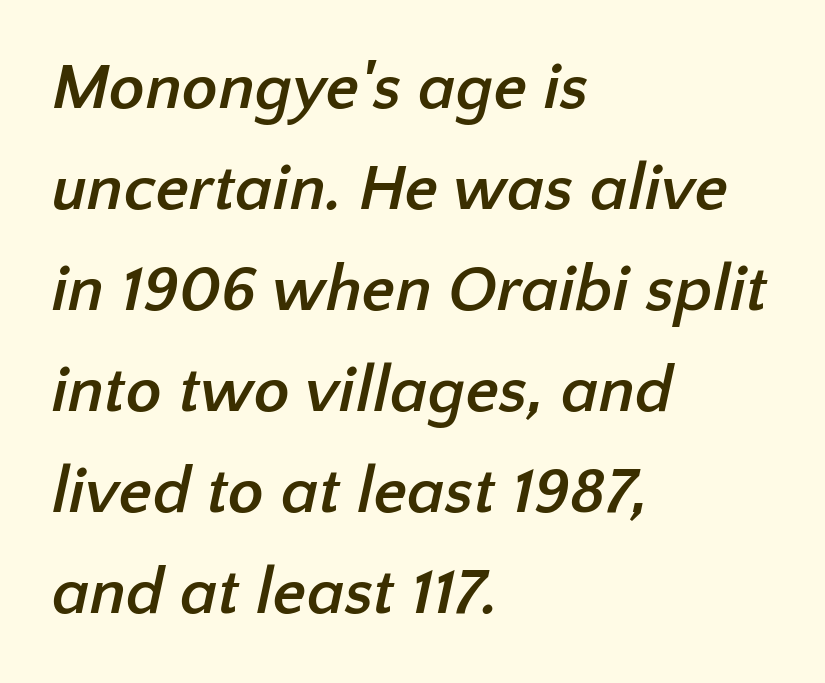
{"serif": "no", "bold": "yes", "weight": "semibold", "width": "normal", "stroke_contrast": "low", "x_height": "medium", "monospaced": "no", "underline": "no", "align": "left", "line_spacing": "normal", "line_spacing_ratio": 1.53, "letter_spacing": "normal", "letter_spacing_em": 0.0, "glyph_px": 66}
